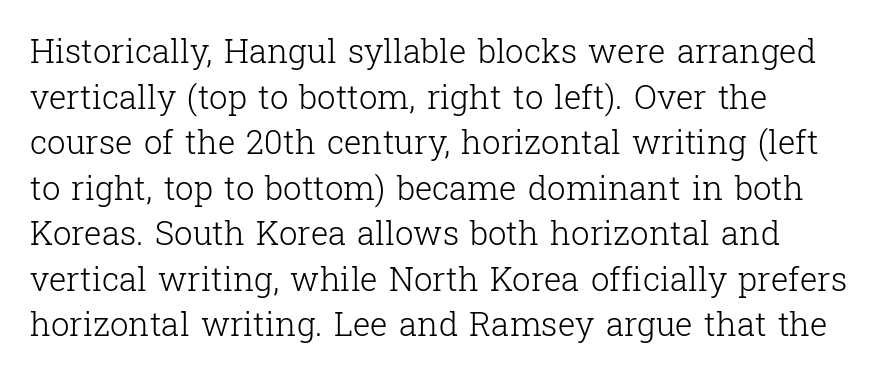
Q: Is the text bold? A: No.
Q: Is the text italic (slanted)? A: No, it is upright.
Q: Is the typeface a serif or a sans-serif typeface? A: Serif.
Q: Is the text underlined? A: No.
Q: Is the spacing between letters normal or unusually wide? A: Normal.
Q: Is the spacing between lines tight, normal or loose? A: Normal.
Q: Width (condensed, normal, or wide)? A: Normal.
Q: Stroke contrast? A: Low.
Q: x-height? A: Medium.
Q: Monospaced? A: No.
